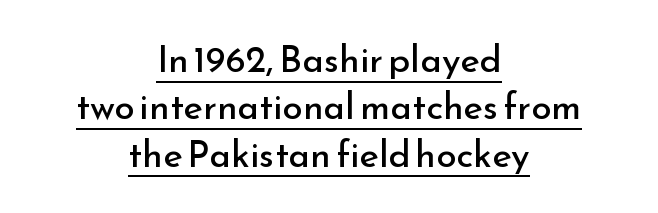
Counters stay open thanks to moderate or lighter strokes. Does a line run under the words? Yes, clearly. The lines in this sample share a center point and differ in where they start and stop. Ascenders rise straight up at ninety degrees. If you measured baseline to baseline, you'd find a middling distance.
